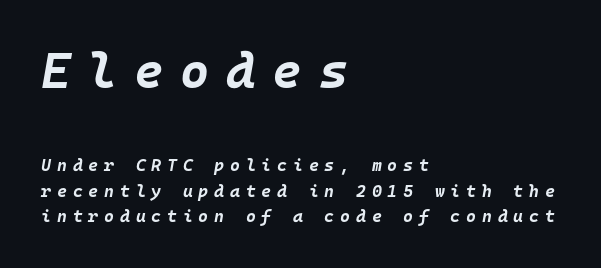
The image shows 50 px bold type, italic (leaning right), monospaced; set left-aligned, normal line spacing (1.49x), unusually wide letter spacing (+0.34 em), not underlined; the first (top) block is 2.94x larger; low stroke contrast and a large x-height.
